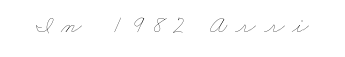
The image shows 24 px text type; set unusually wide letter spacing (+0.33 em), not underlined.
